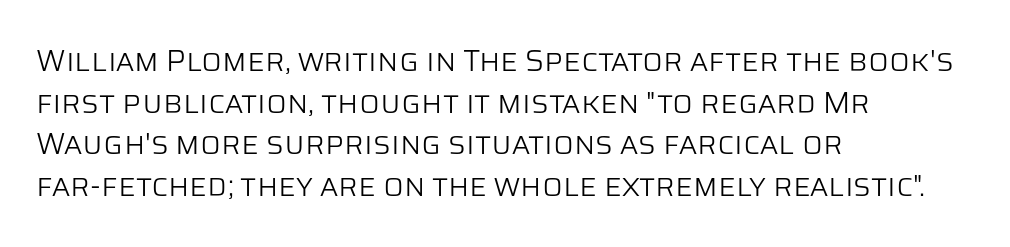
The image shows 30 px light sans-serif type, upright; set left-aligned, normal line spacing (1.39x), normal letter spacing, not underlined; low stroke contrast and a large x-height.
